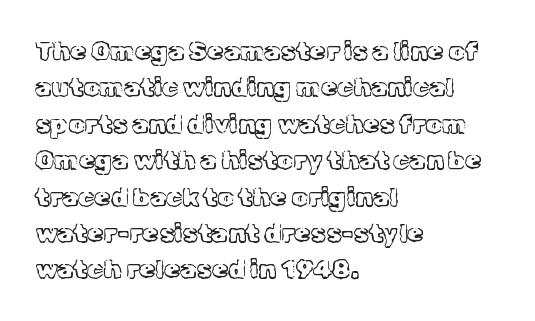
{"italic": "no", "bold": "no", "underline": "no", "align": "left", "line_spacing": "normal", "line_spacing_ratio": 1.4, "letter_spacing": "normal", "letter_spacing_em": 0.0, "glyph_px": 26}
